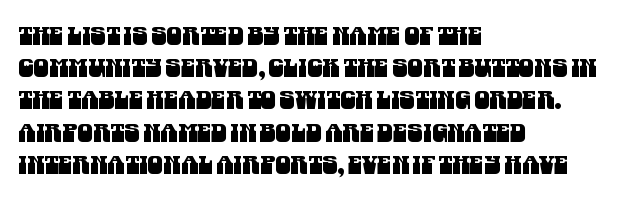
What stands out about the letter spacing? Nothing — it is the standard amount. Each row of text sits above clean, open space. Line beginnings align vertically; line endings do not. The leading is moderate, giving the passage an even texture.
